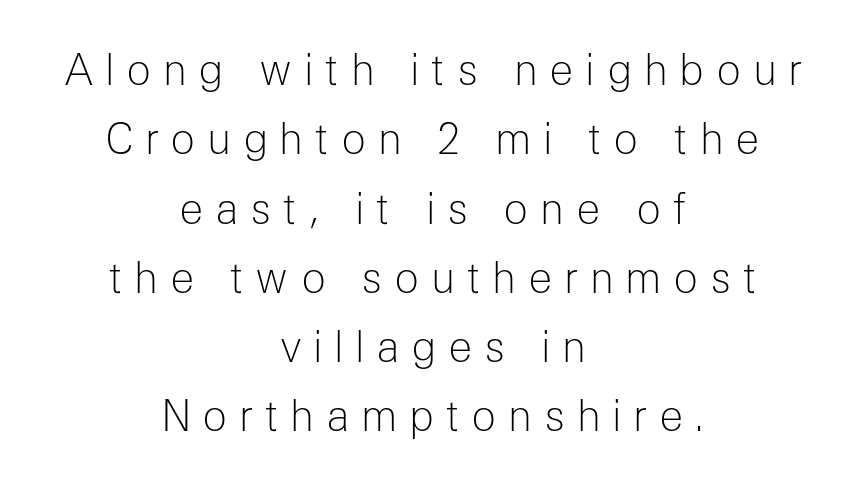
Q: Is the text bold? A: No.
Q: Is the text italic (slanted)? A: No, it is upright.
Q: Is the typeface a serif or a sans-serif typeface? A: Sans-serif.
Q: Is the text underlined? A: No.
Q: How is the paragraph aligned? A: Centered.
Q: Is the spacing between letters normal or unusually wide? A: Unusually wide.
Q: Is the spacing between lines tight, normal or loose? A: Normal.
Q: Width (condensed, normal, or wide)? A: Normal.
Q: Stroke contrast? A: Low.
Q: x-height? A: Medium.
Q: Monospaced? A: No.
